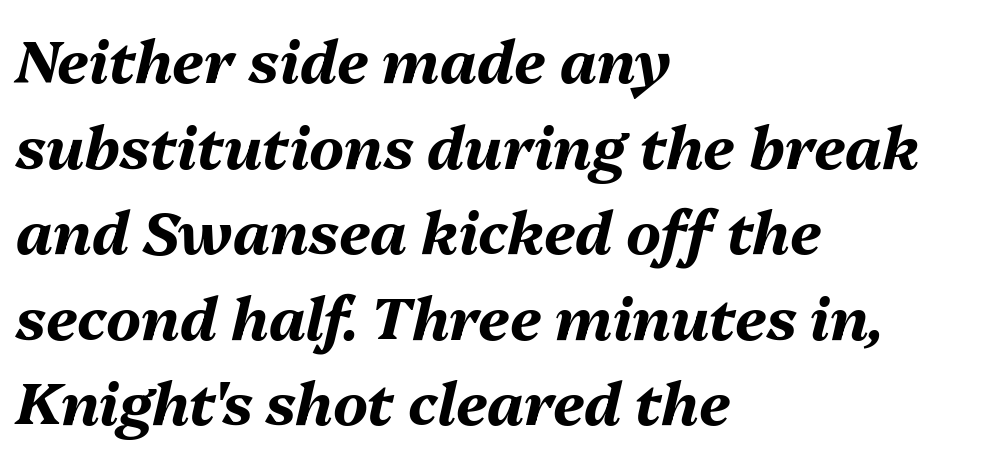
{"italic": "yes", "lean": "right", "slant_degrees": 13, "bold": "yes", "weight": "bold", "width": "normal", "stroke_contrast": "medium", "x_height": "medium", "monospaced": "no", "underline": "no", "align": "left", "line_spacing": "normal", "line_spacing_ratio": 1.45, "letter_spacing": "normal", "letter_spacing_em": 0.0, "glyph_px": 59}
